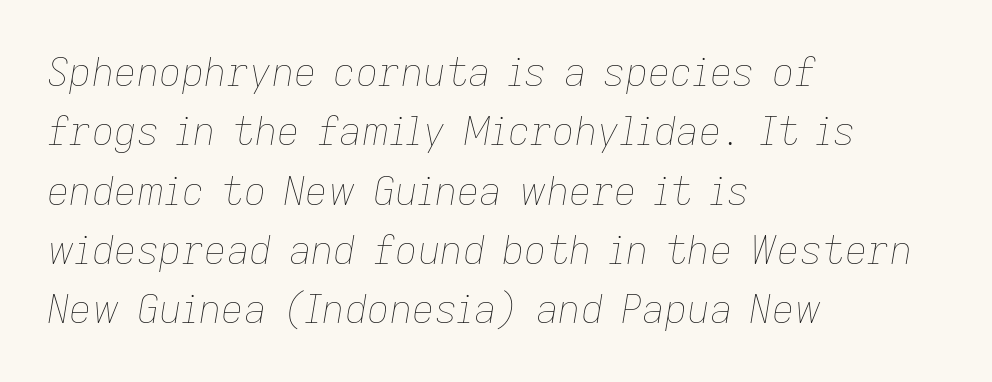
The image shows 39 px thin type, italic (leaning right); set left-aligned, normal line spacing (1.52x), normal letter spacing, not underlined; low stroke contrast and a medium x-height.
